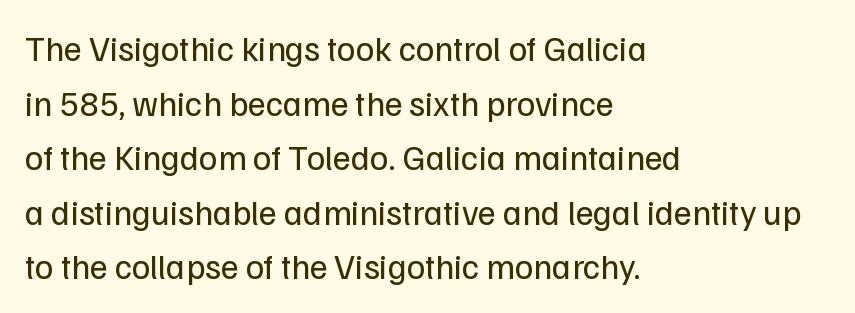
{"serif": "no", "italic": "no", "bold": "no", "weight": "regular", "width": "normal", "stroke_contrast": "low", "x_height": "medium", "monospaced": "no", "underline": "no", "align": "left", "line_spacing": "normal", "line_spacing_ratio": 1.56, "letter_spacing": "normal", "letter_spacing_em": 0.0, "glyph_px": 35}
